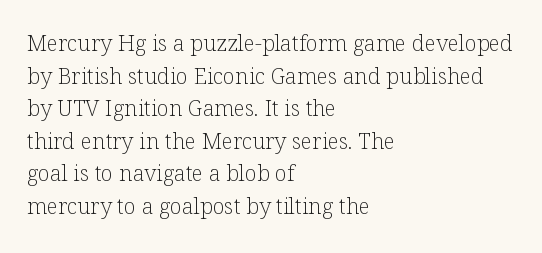
Q: Is the text bold? A: No.
Q: Is the text italic (slanted)? A: No, it is upright.
Q: Is the text underlined? A: No.
Q: How is the paragraph aligned? A: Left-aligned.
Q: Is the spacing between letters normal or unusually wide? A: Normal.
Q: Is the spacing between lines tight, normal or loose? A: Normal.
